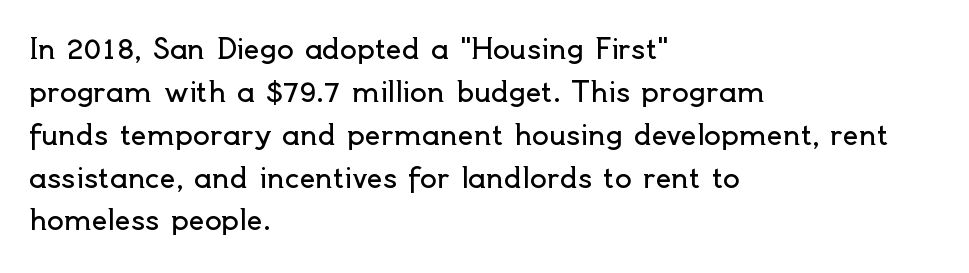
The image shows 28 px regular-weight sans-serif type, upright; set left-aligned, normal line spacing (1.53x), normal letter spacing, not underlined; a small x-height.
